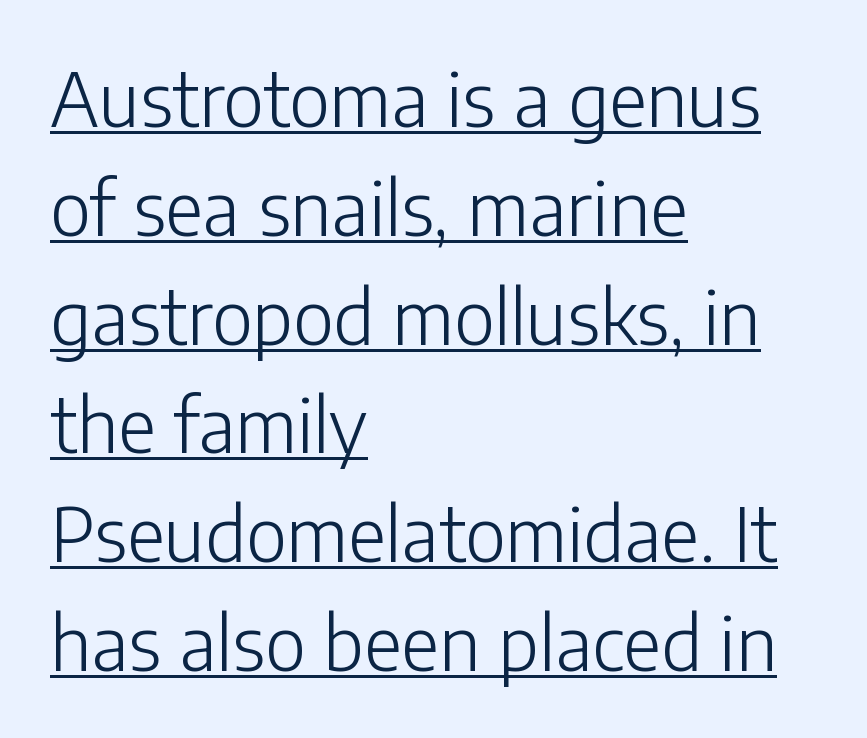
The image shows 74 px light sans-serif type, upright; set left-aligned, normal line spacing (1.47x), normal letter spacing, underlined; low stroke contrast and a medium x-height.
